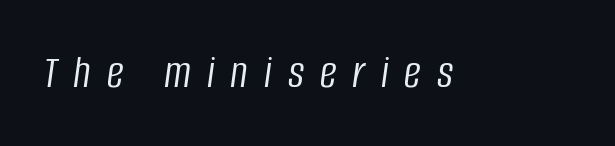
{"italic": "yes", "lean": "right", "slant_degrees": 8, "bold": "no", "weight": "light", "width": "condensed", "stroke_contrast": "low", "x_height": "large", "monospaced": "no", "underline": "no", "letter_spacing": "wide", "letter_spacing_em": 0.34, "glyph_px": 47}
